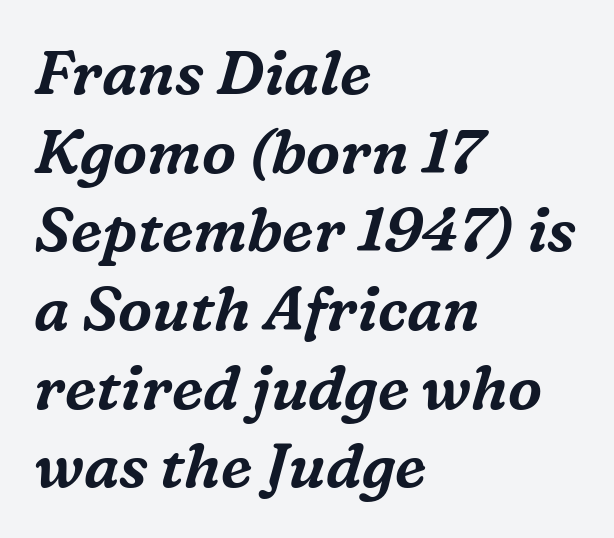
The image shows 61 px serif type, italic (leaning right); set left-aligned, normal line spacing (1.29x), normal letter spacing, not underlined; medium stroke contrast and a medium x-height.
